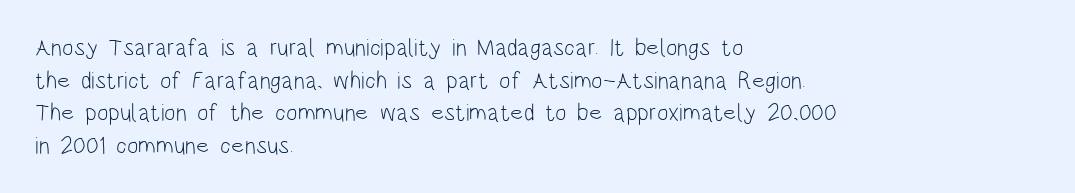
Q: Is the text bold? A: No.
Q: Is the text italic (slanted)? A: No, it is upright.
Q: Is the text underlined? A: No.
Q: How is the paragraph aligned? A: Left-aligned.
Q: Is the spacing between letters normal or unusually wide? A: Normal.
Q: Is the spacing between lines tight, normal or loose? A: Normal.
